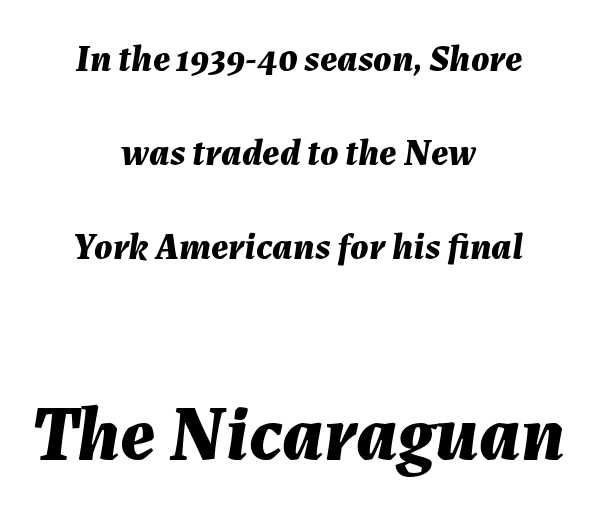
The letters are slanted; this is an italic face. The line-height multiplier appears high, well above default. Is this a fixed-width face? No — the glyphs have proportional, varying widths. Honestly, there is no underline to notice here at all. Here the second block reads like a headline and the first like body copy. Observe the ordinary spacing: letters are neighbours, not strangers.
